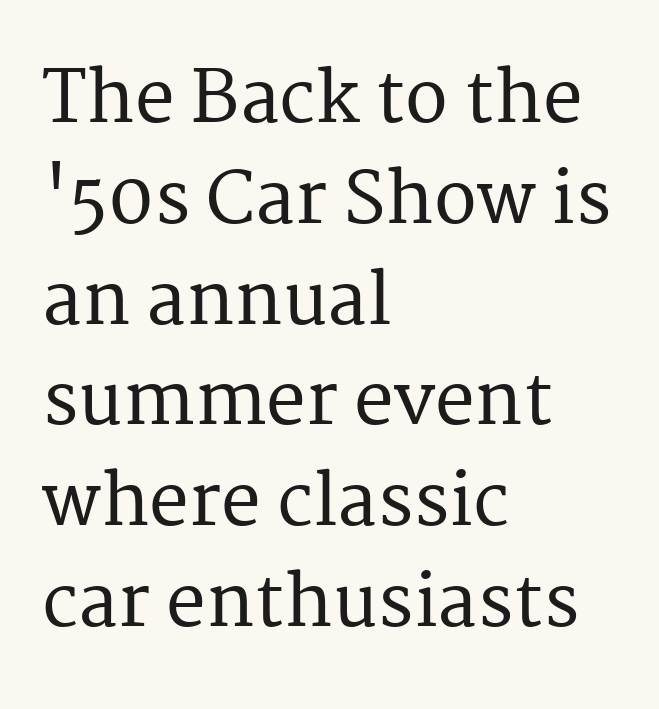
Visually the block forms a straight wall on the left and a jagged coastline on the right. Clear beneath every line of the passage. The lettering stays uniformly vertical, giving the passage a roman look. How are the letters spaced? Ordinarily, with no added tracking. Here the designer chose a conventional face with non-uniform glyph widths. To sum up the face: it has serifs.
